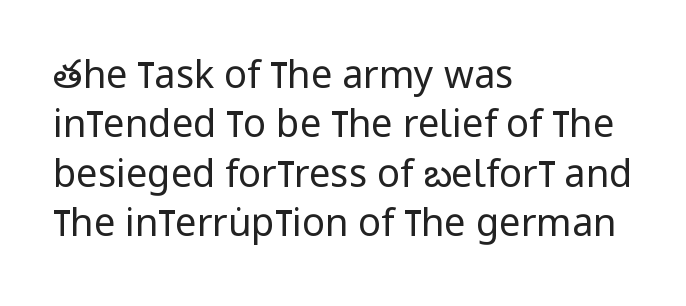
{"serif": "no", "italic": "no", "bold": "no", "weight": "regular", "width": "condensed", "stroke_contrast": "low", "x_height": "large", "monospaced": "no", "underline": "no", "align": "left", "line_spacing": "normal", "line_spacing_ratio": 1.3, "letter_spacing": "normal", "letter_spacing_em": 0.0, "glyph_px": 38}
